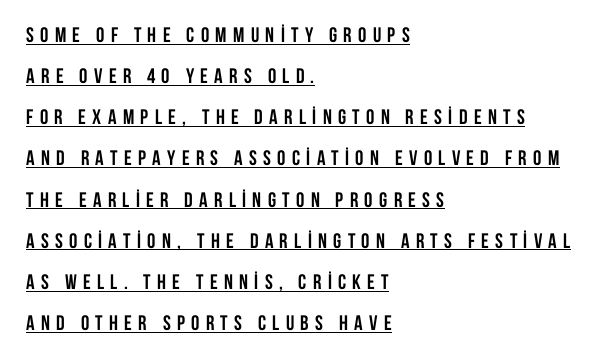
When letters stand straight like this, we call the style roman or upright. In terms of letterspacing, this is a distinctly airy, spread setting. Each line of the rendering has a horizontal stroke beneath the glyphs. These lines stand farther apart than default settings would place them. Where is the straight margin? On the left. What weight is shown? A full bold with thick strokes.
